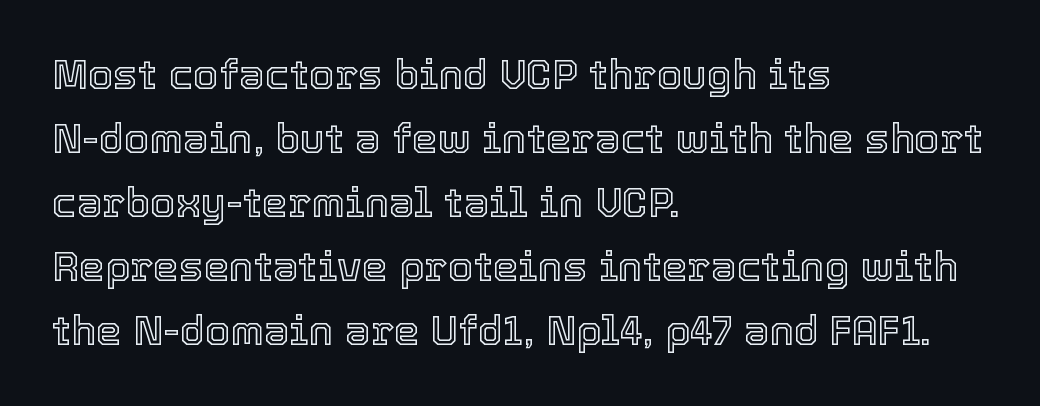
The image shows 41 px text type, upright; set left-aligned, normal line spacing (1.56x), normal letter spacing, not underlined; a medium x-height.
